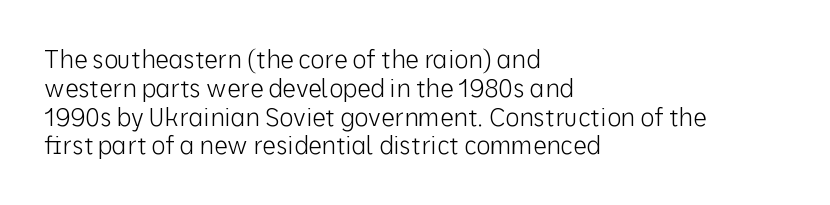
Q: Is the text bold? A: No.
Q: Is the text italic (slanted)? A: No, it is upright.
Q: Is the text underlined? A: No.
Q: How is the paragraph aligned? A: Left-aligned.
Q: Is the spacing between letters normal or unusually wide? A: Normal.
